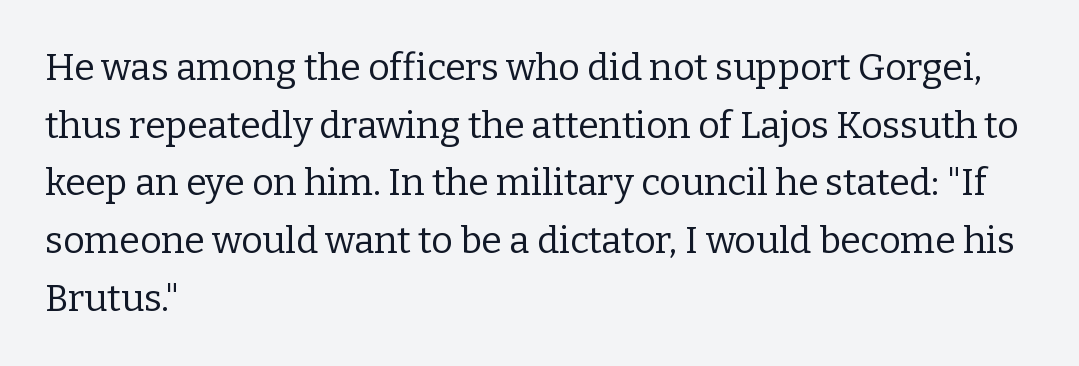
The image shows 37 px regular-weight serif type, upright; set left-aligned, normal line spacing (1.56x), normal letter spacing, not underlined; low stroke contrast and a medium x-height.
